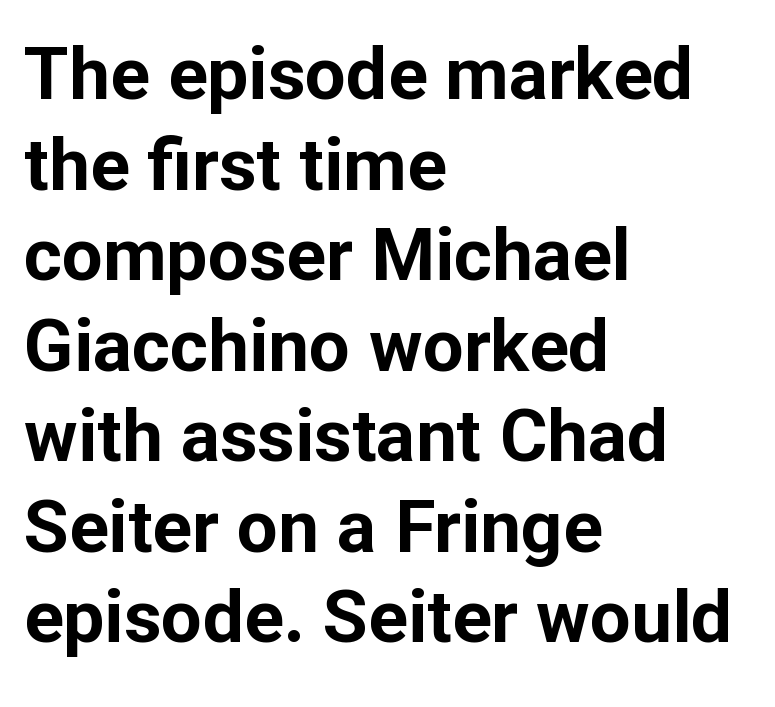
The image shows 73 px bold sans-serif type, upright; set left-aligned, line spacing 1.24x, normal letter spacing, not underlined; low stroke contrast and a medium x-height.
